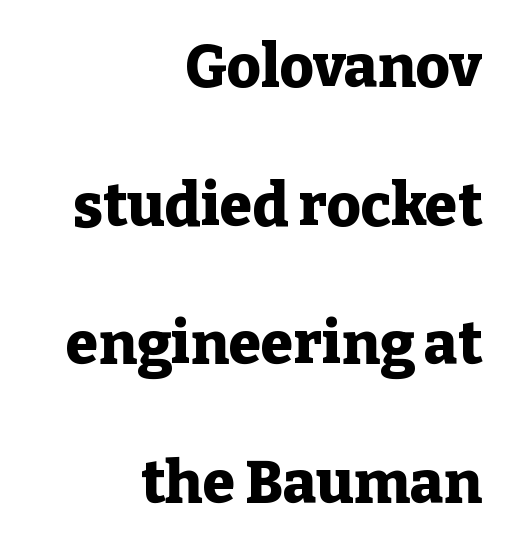
{"serif": "yes", "italic": "no", "bold": "yes", "weight": "heavy", "width": "normal", "stroke_contrast": "low", "x_height": "medium", "monospaced": "no", "underline": "no", "align": "right", "line_spacing": "loose", "line_spacing_ratio": 2.35, "letter_spacing": "normal", "letter_spacing_em": 0.0, "glyph_px": 59}
